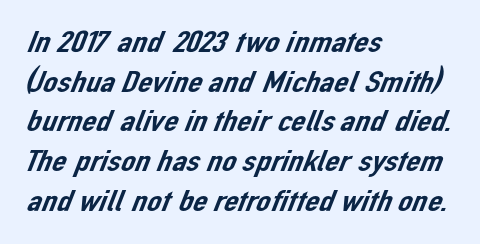
Q: Is the typeface a serif or a sans-serif typeface? A: Sans-serif.
Q: Is the text underlined? A: No.
Q: How is the paragraph aligned? A: Left-aligned.
Q: Is the spacing between letters normal or unusually wide? A: Normal.
Q: Width (condensed, normal, or wide)? A: Normal.
Q: Stroke contrast? A: Low.
Q: x-height? A: Medium.
Q: Monospaced? A: No.
